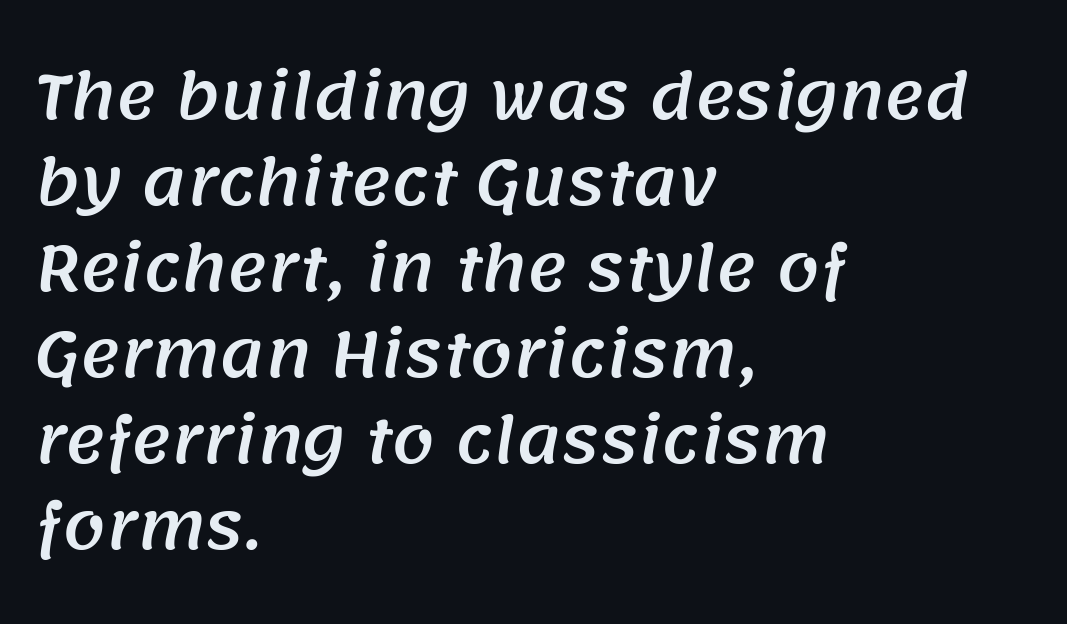
Q: Is the typeface a serif or a sans-serif typeface? A: Sans-serif.
Q: Is the text underlined? A: No.
Q: How is the paragraph aligned? A: Left-aligned.
Q: Is the spacing between letters normal or unusually wide? A: Normal.
Q: Is the spacing between lines tight, normal or loose? A: Normal.
Q: Width (condensed, normal, or wide)? A: Normal.
Q: Stroke contrast? A: Medium.
Q: x-height? A: Large.
Q: Monospaced? A: No.
